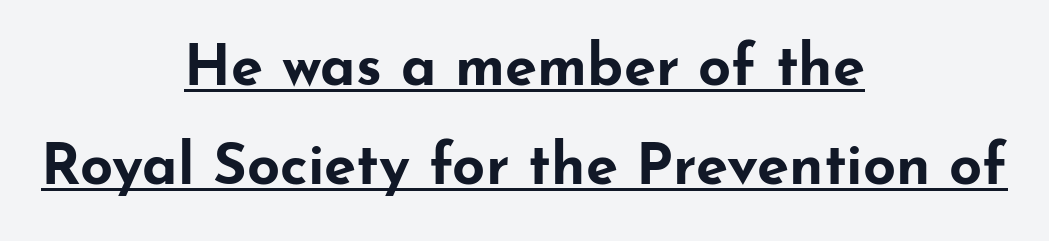
Q: Is the text bold? A: Yes.
Q: Is the text italic (slanted)? A: No, it is upright.
Q: Is the typeface a serif or a sans-serif typeface? A: Sans-serif.
Q: Is the text underlined? A: Yes.
Q: How is the paragraph aligned? A: Centered.
Q: Is the spacing between letters normal or unusually wide? A: Normal.
Q: Width (condensed, normal, or wide)? A: Wide.
Q: Stroke contrast? A: Low.
Q: x-height? A: Small.
Q: Monospaced? A: No.
